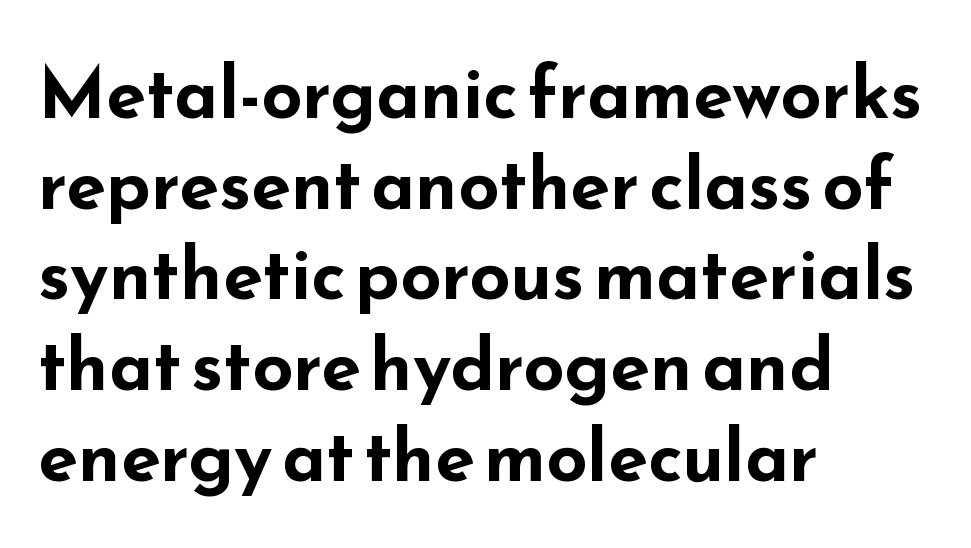
Upright lettering throughout. Characters follow at the spacing the type designer built in. Do the characters align in a grid? No, the font is proportional. No feet cap the strokes, marking this as sans-serif type.
